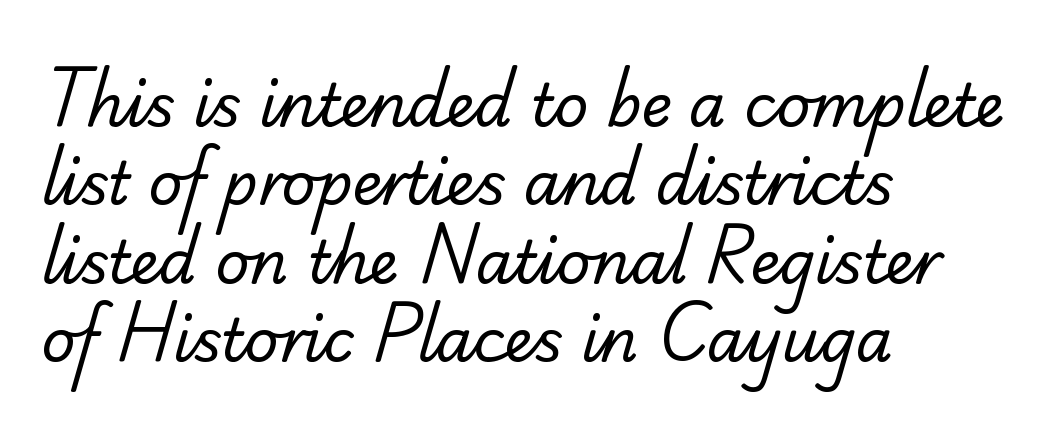
The image shows 59 px regular-weight sans-serif type; set left-aligned, normal line spacing (1.33x), normal letter spacing, not underlined; low stroke contrast and a small x-height.
